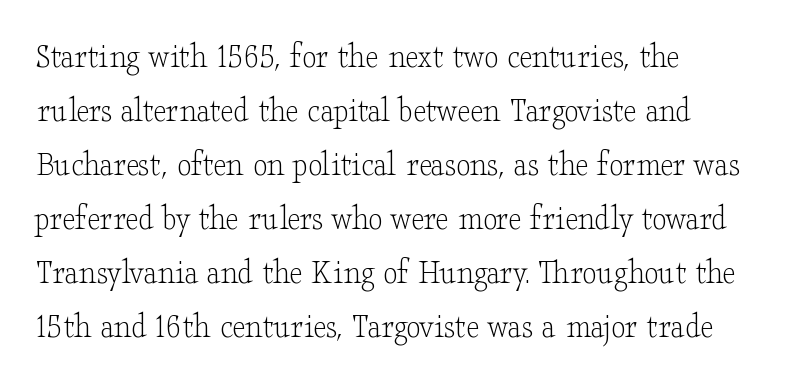
The image shows 36 px light, wide serif type, upright; set left-aligned, normal line spacing (1.5x), normal letter spacing, not underlined; low stroke contrast and a small x-height.
